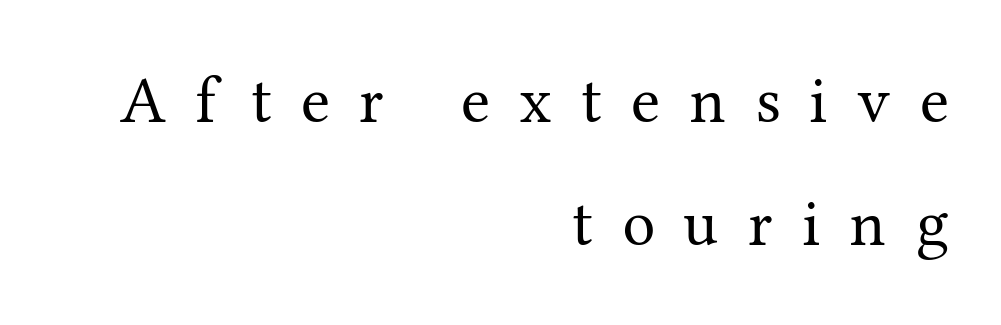
Q: Is the text bold? A: No.
Q: Is the text italic (slanted)? A: No, it is upright.
Q: Is the typeface a serif or a sans-serif typeface? A: Serif.
Q: Is the text underlined? A: No.
Q: How is the paragraph aligned? A: Right-aligned.
Q: Is the spacing between letters normal or unusually wide? A: Unusually wide.
Q: Width (condensed, normal, or wide)? A: Normal.
Q: Stroke contrast? A: Medium.
Q: x-height? A: Medium.
Q: Monospaced? A: No.
